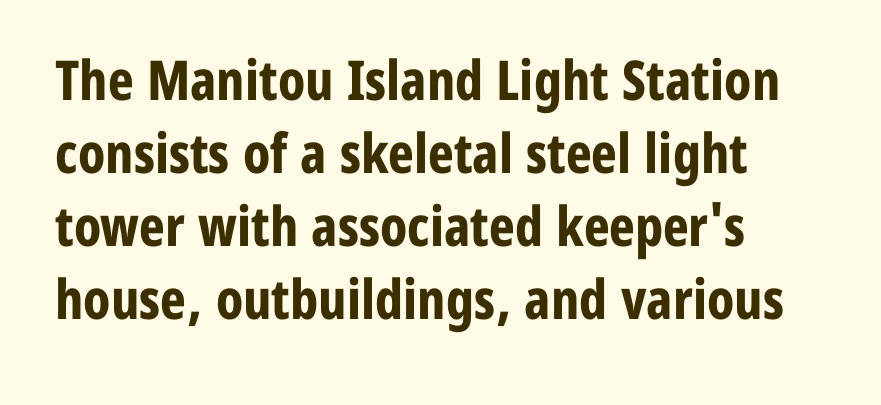
{"serif": "no", "italic": "no", "bold": "yes", "weight": "bold", "width": "condensed", "stroke_contrast": "low", "x_height": "medium", "monospaced": "no", "underline": "no", "align": "left", "line_spacing": "normal", "line_spacing_ratio": 1.33, "letter_spacing": "normal", "letter_spacing_em": 0.0, "glyph_px": 55}
